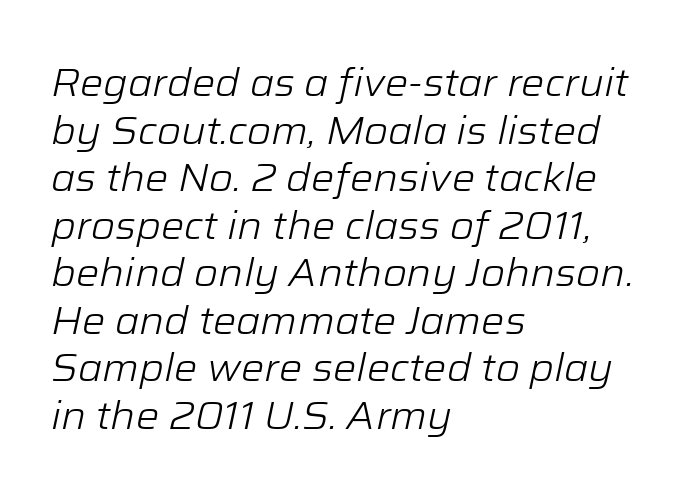
Each letter keeps its own natural width here, so spacing adapts to shape. Think standard paragraph weight, or any step lighter than that. Observe the lean: these are italic letterforms. Letters rest on an invisible, unmarked baseline. Does the copy run flush right? No — it runs flush left.
